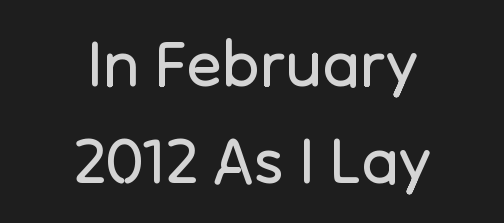
Q: Is the text bold? A: No.
Q: Is the text italic (slanted)? A: No, it is upright.
Q: Is the typeface a serif or a sans-serif typeface? A: Sans-serif.
Q: Is the text underlined? A: No.
Q: How is the paragraph aligned? A: Centered.
Q: Is the spacing between letters normal or unusually wide? A: Normal.
Q: Is the spacing between lines tight, normal or loose? A: Normal.
Q: Width (condensed, normal, or wide)? A: Normal.
Q: Stroke contrast? A: Low.
Q: x-height? A: Medium.
Q: Monospaced? A: No.
